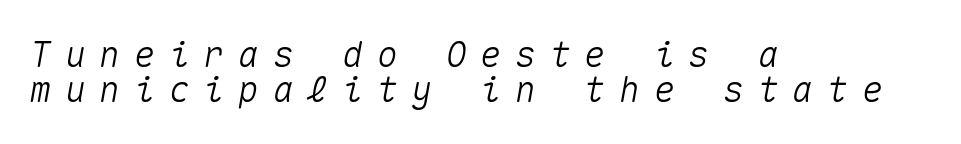
Q: Is the text italic (slanted)? A: Yes, it leans right by about 10 degrees.
Q: Is the text underlined? A: No.
Q: How is the paragraph aligned? A: Left-aligned.
Q: Is the spacing between letters normal or unusually wide? A: Unusually wide.
Q: Is the spacing between lines tight, normal or loose? A: Tight.
Q: Width (condensed, normal, or wide)? A: Normal.
Q: Stroke contrast? A: Medium.
Q: x-height? A: Medium.
Q: Monospaced? A: Yes.
